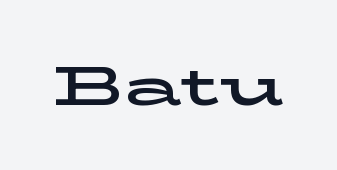
Q: Is the text italic (slanted)? A: No, it is upright.
Q: Is the typeface a serif or a sans-serif typeface? A: Serif.
Q: Is the text underlined? A: No.
Q: Is the spacing between letters normal or unusually wide? A: Normal.
Q: Width (condensed, normal, or wide)? A: Wide.
Q: Stroke contrast? A: Low.
Q: x-height? A: Medium.
Q: Monospaced? A: No.
